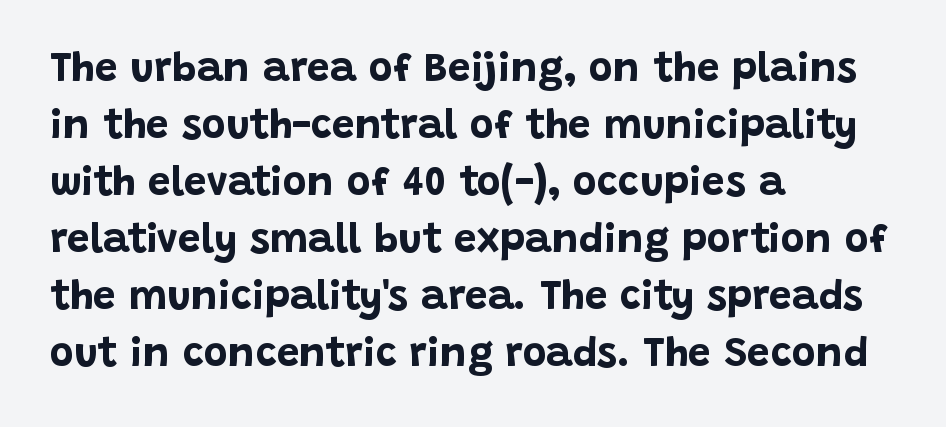
The image shows 41 px bold sans-serif type, upright; set left-aligned, normal line spacing (1.39x), normal letter spacing, not underlined; low stroke contrast and a large x-height.
